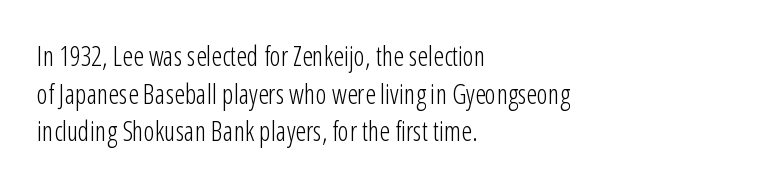
Notice how the stems are strictly vertical — no italics here. A bare baseline throughout the passage. Inter-character spacing is left at the font's built-in metrics. Vertical spacing — default. The ragged edge is on the right, which tells us the setting is flush left. The font sits on the lighter half of the weight spectrum, regular included.
